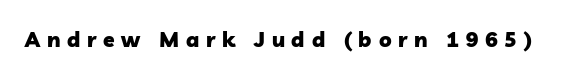
A clean baseline with only descenders dipping below it. Is the letter spacing exaggerated? Yes — the characters are pushed far apart. Emphasis by weight is at full strength: bold.
